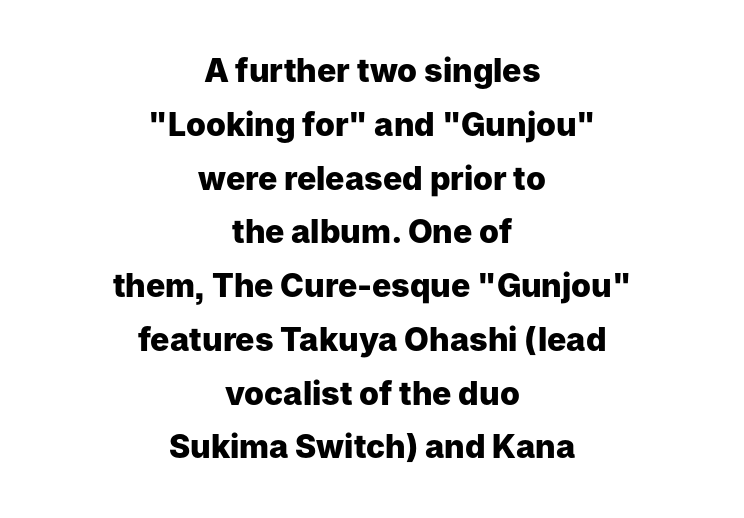
Q: Is the text bold? A: Yes.
Q: Is the text italic (slanted)? A: No, it is upright.
Q: Is the typeface a serif or a sans-serif typeface? A: Sans-serif.
Q: Is the text underlined? A: No.
Q: How is the paragraph aligned? A: Centered.
Q: Is the spacing between letters normal or unusually wide? A: Normal.
Q: Is the spacing between lines tight, normal or loose? A: Normal.
Q: Width (condensed, normal, or wide)? A: Normal.
Q: Stroke contrast? A: Low.
Q: x-height? A: Medium.
Q: Monospaced? A: No.
